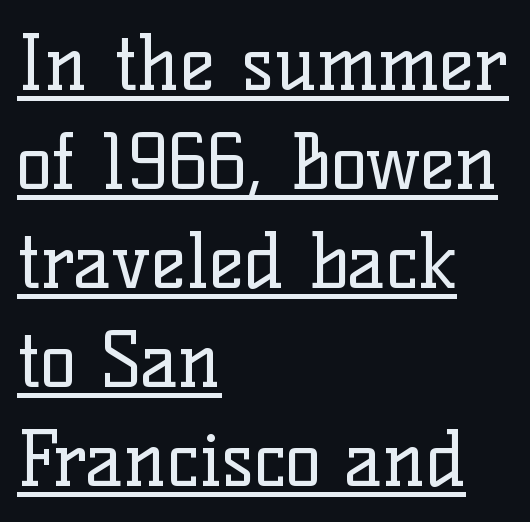
{"serif": "yes", "italic": "no", "bold": "no", "weight": "regular", "width": "normal", "stroke_contrast": "low", "x_height": "medium", "monospaced": "no", "underline": "yes", "align": "left", "line_spacing": "normal", "line_spacing_ratio": 1.32, "letter_spacing": "normal", "letter_spacing_em": 0.0, "glyph_px": 75}
